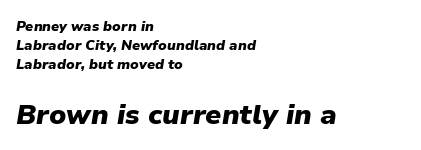
Q: Is the text bold? A: Yes.
Q: Is the text italic (slanted)? A: Yes, it leans right by about 9 degrees.
Q: Is the text underlined? A: No.
Q: How is the paragraph aligned? A: Left-aligned.
Q: Is the spacing between letters normal or unusually wide? A: Normal.
Q: Is the spacing between lines tight, normal or loose? A: Normal.
Q: Which block of text is set in a larger size, the first (top) or the second (bottom)? A: The second (bottom) one.
Q: Width (condensed, normal, or wide)? A: Normal.
Q: Stroke contrast? A: Low.
Q: x-height? A: Medium.
Q: Monospaced? A: No.
